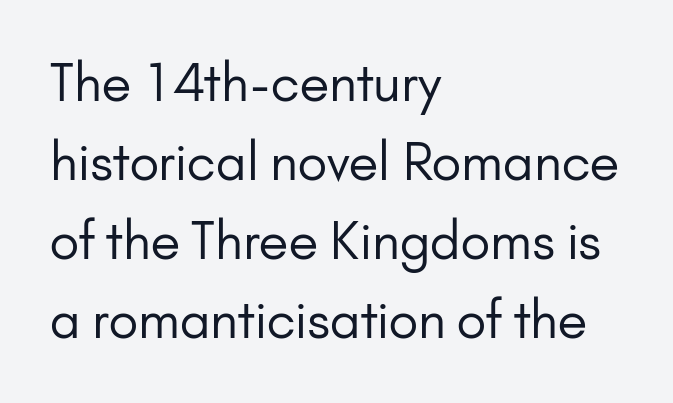
Every row of glyphs begins at an identical x-position on the left. Leading matches the norm, producing a regular column. The face looks like a standard text weight, possibly lighter. Is this a sans? Yes — the strokes have no serifs. These lines are rendered in a variable-pitch font. Underlining? Definitely not there.
